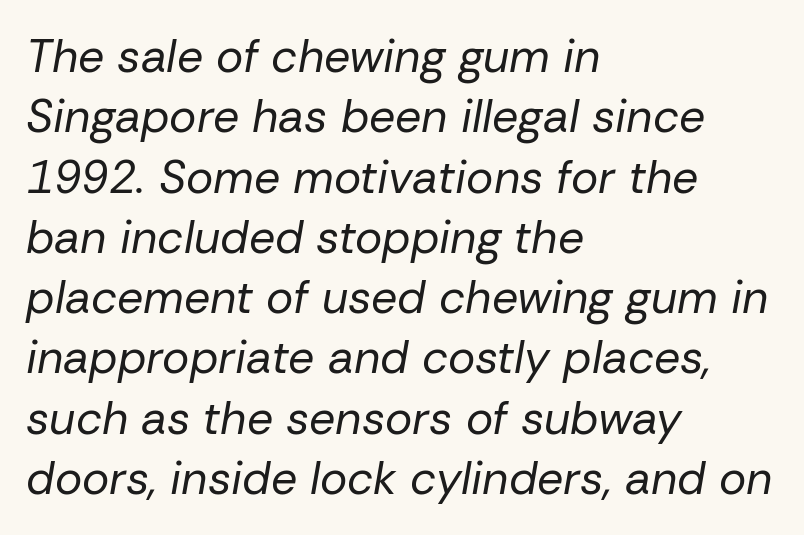
Q: Is the text bold? A: No.
Q: Is the text italic (slanted)? A: Yes, it leans right by about 10 degrees.
Q: Is the text underlined? A: No.
Q: How is the paragraph aligned? A: Left-aligned.
Q: Is the spacing between letters normal or unusually wide? A: Normal.
Q: Is the spacing between lines tight, normal or loose? A: Normal.
Q: Width (condensed, normal, or wide)? A: Normal.
Q: Stroke contrast? A: Low.
Q: x-height? A: Medium.
Q: Monospaced? A: No.
